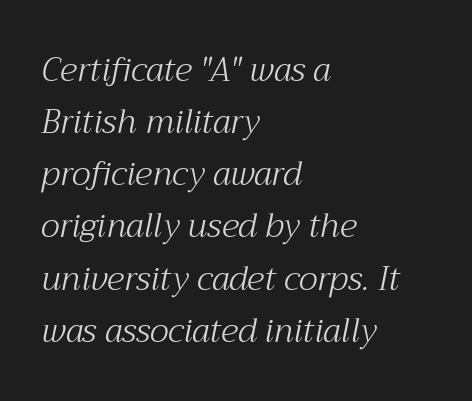
Q: Is the text bold? A: No.
Q: Is the text italic (slanted)? A: Yes, it leans right by about 12 degrees.
Q: Is the typeface a serif or a sans-serif typeface? A: Serif.
Q: Is the text underlined? A: No.
Q: How is the paragraph aligned? A: Left-aligned.
Q: Is the spacing between letters normal or unusually wide? A: Normal.
Q: Is the spacing between lines tight, normal or loose? A: Normal.
Q: Width (condensed, normal, or wide)? A: Normal.
Q: Stroke contrast? A: Medium.
Q: x-height? A: Medium.
Q: Monospaced? A: No.
